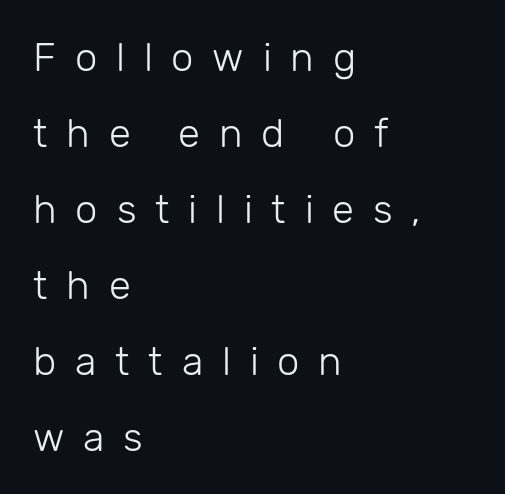
Q: Is the text bold? A: No.
Q: Is the text italic (slanted)? A: No, it is upright.
Q: Is the typeface a serif or a sans-serif typeface? A: Sans-serif.
Q: Is the text underlined? A: No.
Q: How is the paragraph aligned? A: Left-aligned.
Q: Is the spacing between letters normal or unusually wide? A: Unusually wide.
Q: Is the spacing between lines tight, normal or loose? A: Loose.
Q: Width (condensed, normal, or wide)? A: Normal.
Q: Stroke contrast? A: Low.
Q: x-height? A: Medium.
Q: Monospaced? A: No.
